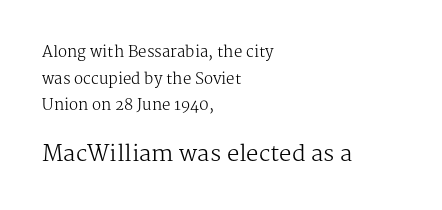
Q: Is the text bold? A: No.
Q: Is the text italic (slanted)? A: No, it is upright.
Q: Is the text underlined? A: No.
Q: How is the paragraph aligned? A: Left-aligned.
Q: Is the spacing between letters normal or unusually wide? A: Normal.
Q: Which block of text is set in a larger size, the first (top) or the second (bottom)? A: The second (bottom) one.
